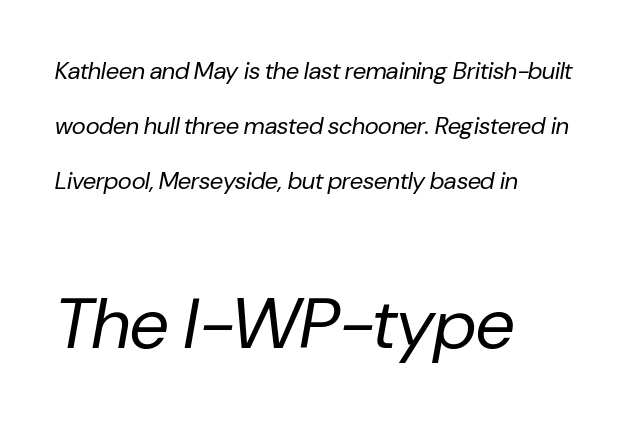
Q: Is the text bold? A: No.
Q: Is the text italic (slanted)? A: Yes, it leans right by about 10 degrees.
Q: Is the text underlined? A: No.
Q: How is the paragraph aligned? A: Left-aligned.
Q: Is the spacing between letters normal or unusually wide? A: Normal.
Q: Is the spacing between lines tight, normal or loose? A: Loose.
Q: Which block of text is set in a larger size, the first (top) or the second (bottom)? A: The second (bottom) one.
Q: Width (condensed, normal, or wide)? A: Normal.
Q: Stroke contrast? A: Low.
Q: x-height? A: Medium.
Q: Monospaced? A: No.
